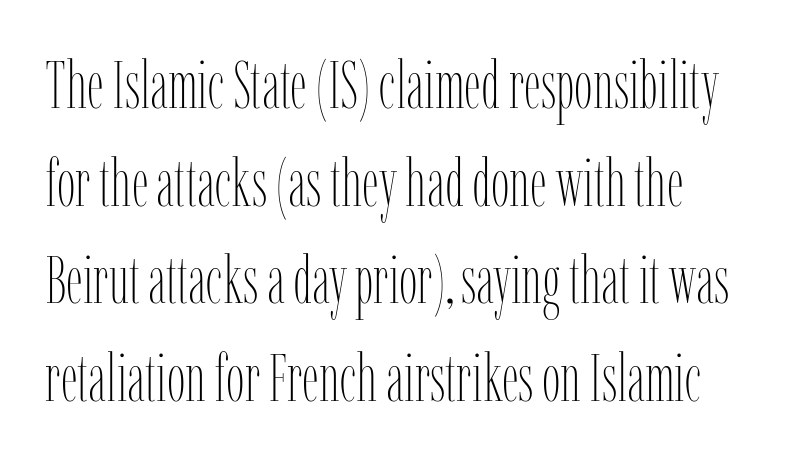
Any mark beneath the type? The region is blank. Think standard paragraph weight, or any step lighter than that. Look at the tracking — it's just the regular setting, nothing added. The specimen reads as upright at a glance. In terms of leading, this rendering sits right in the middle. The lines in this sample share a left origin and differ only in where they stop.
